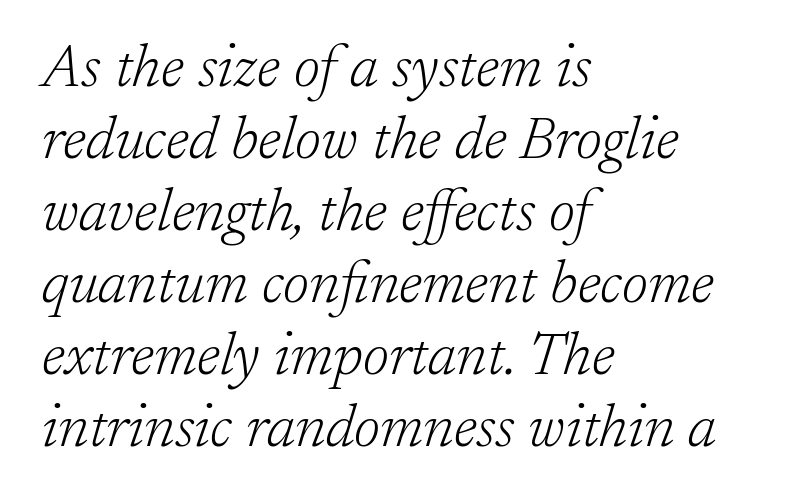
{"serif": "yes", "italic": "yes", "lean": "right", "slant_degrees": 17, "bold": "no", "weight": "light", "width": "normal", "stroke_contrast": "low", "x_height": "medium", "monospaced": "no", "underline": "no", "align": "left", "line_spacing_ratio": 1.22, "letter_spacing": "normal", "letter_spacing_em": 0.0, "glyph_px": 59}
